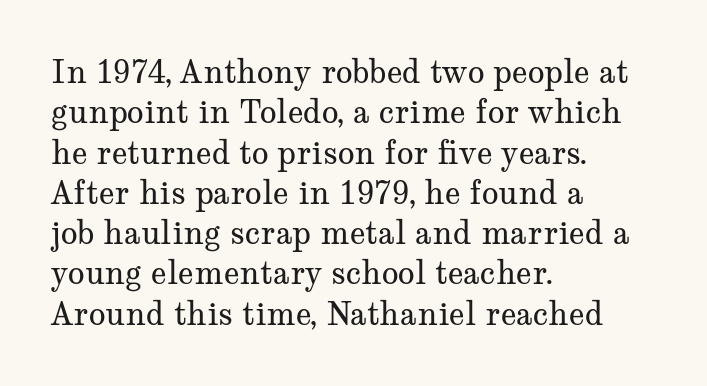
This is the regular roman posture of the typeface. The typesetter chose a ragged-right arrangement here. Think of a printed novel: that variable character pitch is what you see here. Leading matches the norm, producing a regular column. This rendering leaves character spacing at its baseline value.
